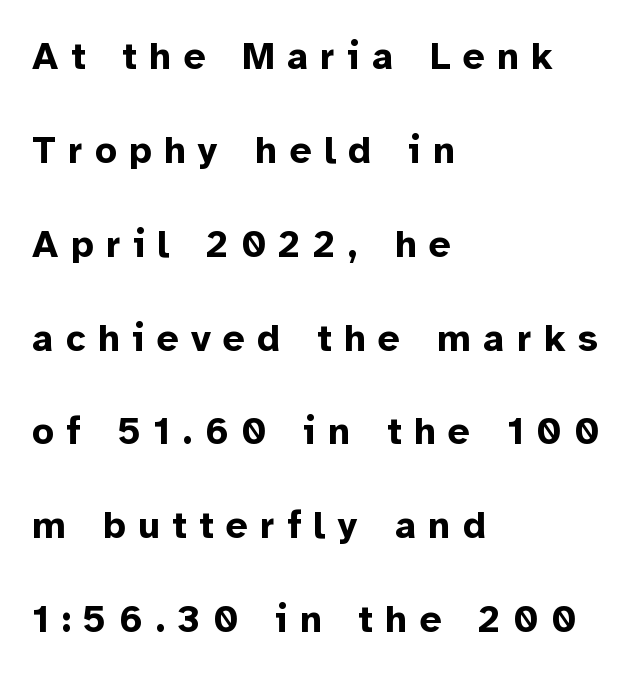
Compared with a centered layout, this one pins lines to the left instead. Widely set lines give the paragraph a tall, airy silhouette. This is sans-serif lettering, the kind often seen on screens and signage. Each word looks stretched out because of the extra space between its letters. The letters advance in unequal steps, a hallmark of proportional type.
